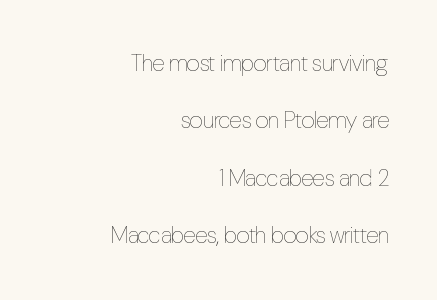
The image shows 23 px text type, upright; set right-aligned, loose line spacing (2.5x), normal letter spacing, not underlined.
